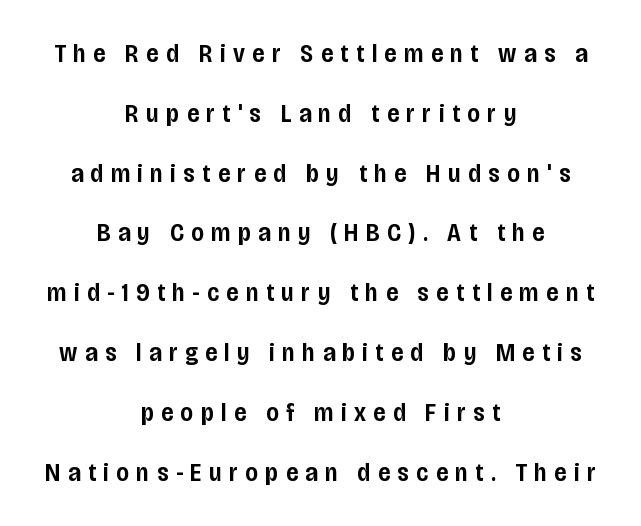
{"italic": "no", "bold": "semi", "underline": "no", "align": "center", "line_spacing": "loose", "line_spacing_ratio": 2.3, "letter_spacing": "wide", "letter_spacing_em": 0.29, "glyph_px": 26}
